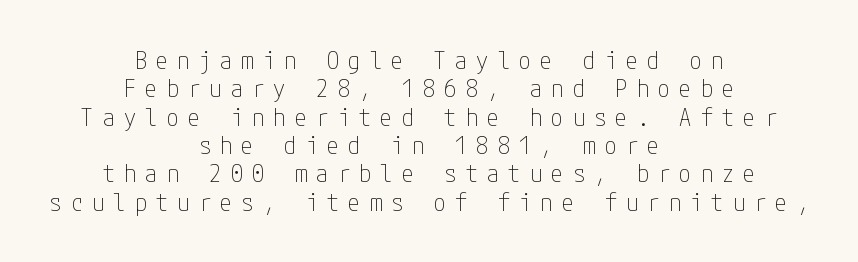
{"italic": "no", "bold": "no", "underline": "no", "align": "center", "line_spacing_ratio": 1.18, "letter_spacing": "wide", "letter_spacing_em": 0.39, "glyph_px": 24}
